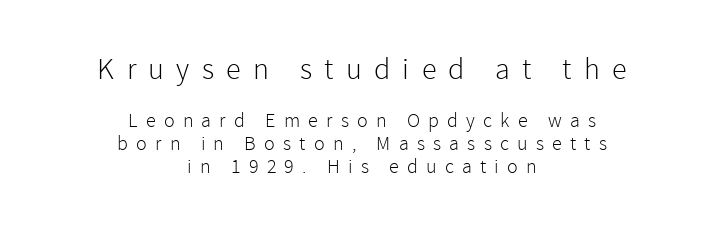
{"serif": "no", "italic": "no", "bold": "no", "weight": "light", "width": "normal", "x_height": "medium", "monospaced": "no", "underline": "no", "align": "center", "line_spacing": "tight", "line_spacing_ratio": 1.15, "letter_spacing": "wide", "letter_spacing_em": 0.41, "larger_block": "first", "size_ratio": 1.5, "glyph_px": 30}
